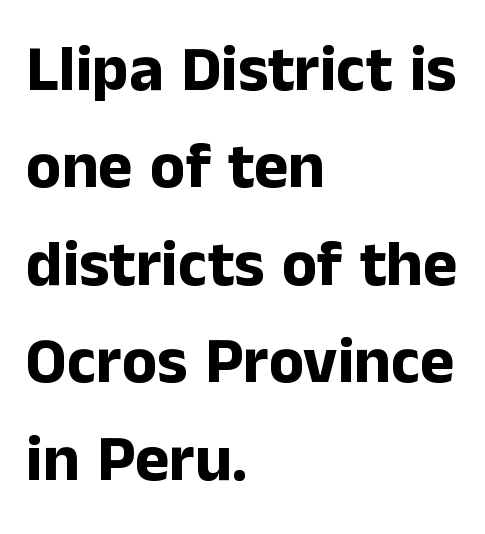
Q: Is the text bold? A: Yes.
Q: Is the text italic (slanted)? A: No, it is upright.
Q: Is the typeface a serif or a sans-serif typeface? A: Sans-serif.
Q: Is the text underlined? A: No.
Q: How is the paragraph aligned? A: Left-aligned.
Q: Is the spacing between letters normal or unusually wide? A: Normal.
Q: Is the spacing between lines tight, normal or loose? A: Normal.
Q: Width (condensed, normal, or wide)? A: Normal.
Q: Stroke contrast? A: Low.
Q: x-height? A: Medium.
Q: Monospaced? A: No.
